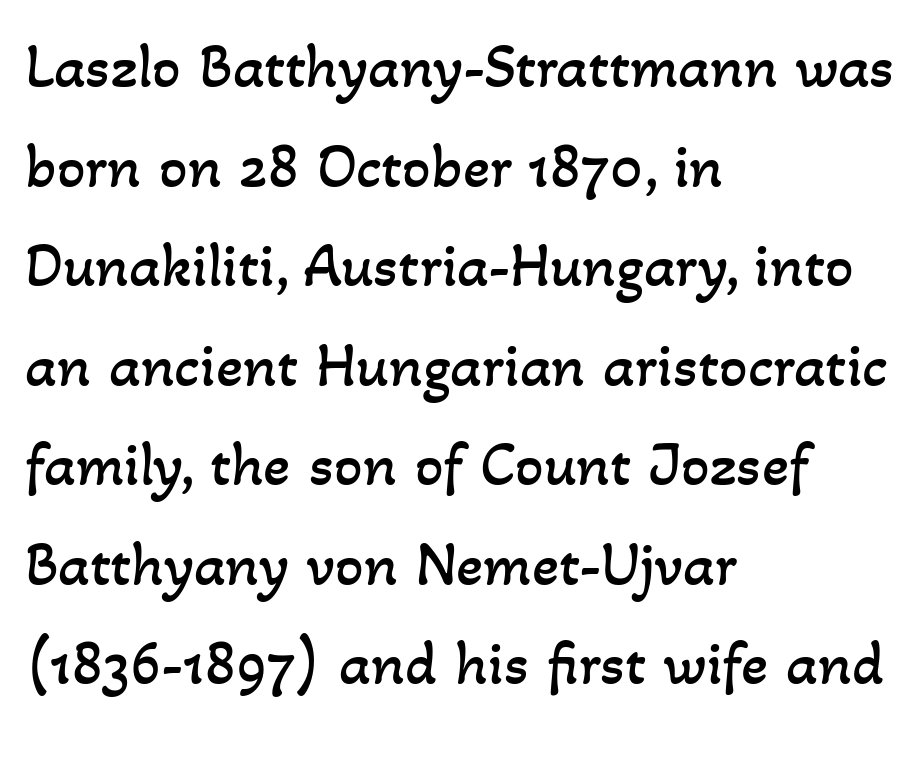
The typesetting does not lean heavy: it is not bold. The passage shown is not underscored anywhere. The lines in this sample share a left origin and differ only in where they stop. These lines keep a tight, regular rhythm from letter to letter. Proportional: the letters do not fall into vertical columns.
